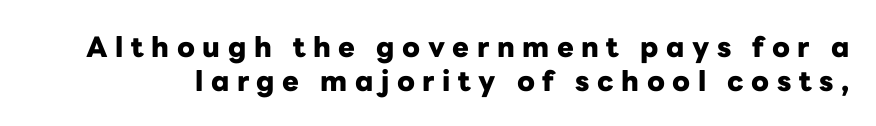
Q: Is the text bold? A: Yes.
Q: Is the text italic (slanted)? A: No, it is upright.
Q: Is the typeface a serif or a sans-serif typeface? A: Sans-serif.
Q: Is the text underlined? A: No.
Q: Is the spacing between letters normal or unusually wide? A: Unusually wide.
Q: Width (condensed, normal, or wide)? A: Normal.
Q: Stroke contrast? A: Low.
Q: x-height? A: Medium.
Q: Monospaced? A: No.
